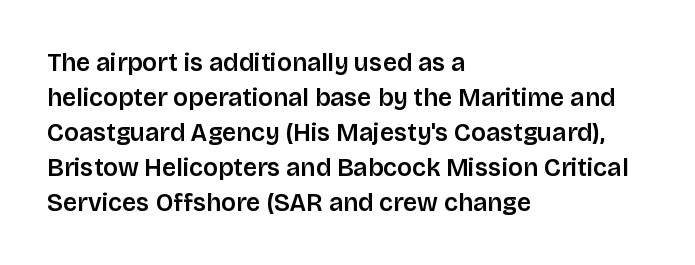
{"italic": "no", "bold": "semi", "underline": "no", "align": "left", "line_spacing": "normal", "line_spacing_ratio": 1.4, "letter_spacing": "normal", "letter_spacing_em": 0.0, "glyph_px": 25}
